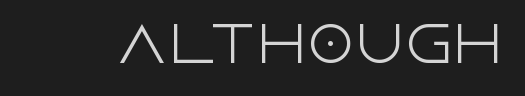
Q: Is the text bold? A: No.
Q: Is the text italic (slanted)? A: No, it is upright.
Q: Is the typeface a serif or a sans-serif typeface? A: Sans-serif.
Q: Is the text underlined? A: No.
Q: Is the spacing between letters normal or unusually wide? A: Normal.
Q: Width (condensed, normal, or wide)? A: Normal.
Q: x-height? A: Large.
Q: Monospaced? A: No.
